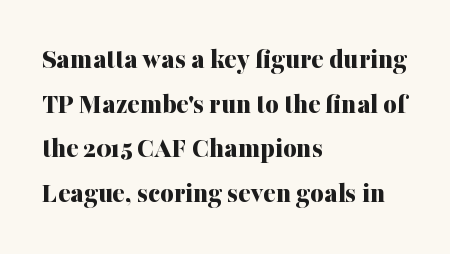
These lines are rendered in a variable-pitch font. Tracking value appears to be zero — textbook default spacing. Underlining? Definitely not there. If you drew a line through each stem, it would be perfectly vertical. The block of text has a typical density, with ordinary space between rows.
